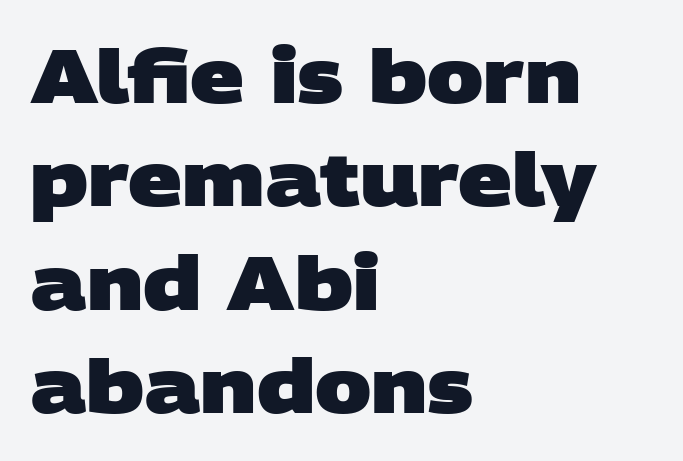
Layout note: lines flush left. The passage shown is typed in a proportional face where columns would drift. Reading down the column, the eye jumps a familiar distance to each next line. The face used here is rendered with its standard letterfit.
